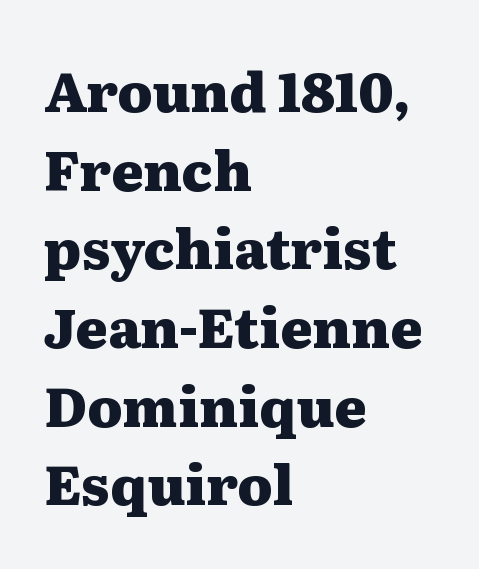
Each new line begins a customary step beneath the previous one. Its strokes are broad and dark, the hallmark of bold type. The lettering holds an erect, upright posture throughout. Nothing unusual about the tracking: characters are spaced as the font intends. Typographically, this falls in the serif category.
